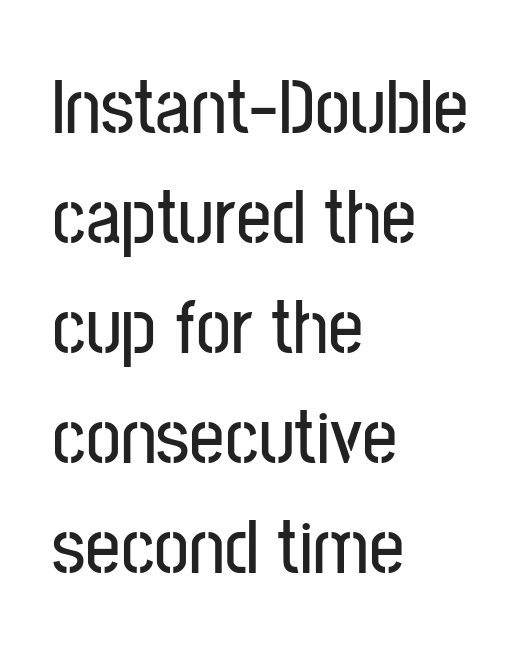
Q: Is the text italic (slanted)? A: No, it is upright.
Q: Is the typeface a serif or a sans-serif typeface? A: Sans-serif.
Q: Is the text underlined? A: No.
Q: How is the paragraph aligned? A: Left-aligned.
Q: Is the spacing between letters normal or unusually wide? A: Normal.
Q: Is the spacing between lines tight, normal or loose? A: Normal.
Q: Width (condensed, normal, or wide)? A: Condensed.
Q: Stroke contrast? A: Low.
Q: x-height? A: Medium.
Q: Monospaced? A: No.
